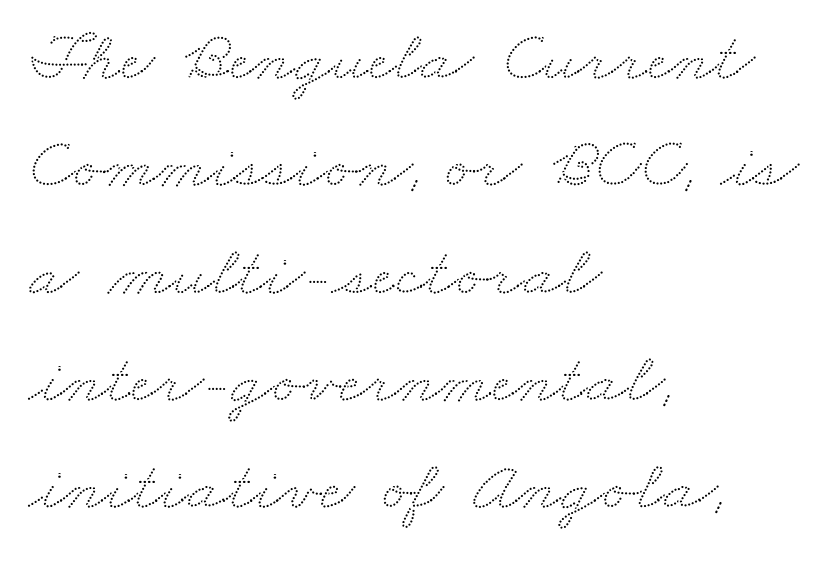
The typesetter chose a ragged-right arrangement here. Just letters on the line, the space beneath them empty. Reading down the column, the eye jumps a familiar distance to each next line. The letters advance in unequal steps, a hallmark of proportional type. Here the glyphs are tracked normally, forming tight word shapes.
